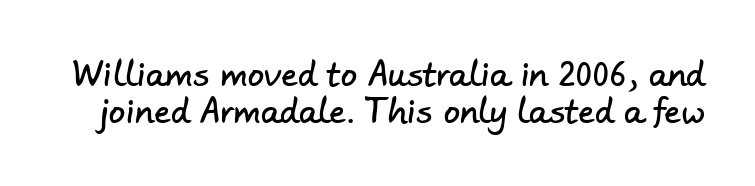
Q: Is the typeface a serif or a sans-serif typeface? A: Sans-serif.
Q: Is the text underlined? A: No.
Q: Is the spacing between letters normal or unusually wide? A: Normal.
Q: Is the spacing between lines tight, normal or loose? A: Tight.
Q: Width (condensed, normal, or wide)? A: Normal.
Q: Stroke contrast? A: Low.
Q: x-height? A: Small.
Q: Monospaced? A: No.
